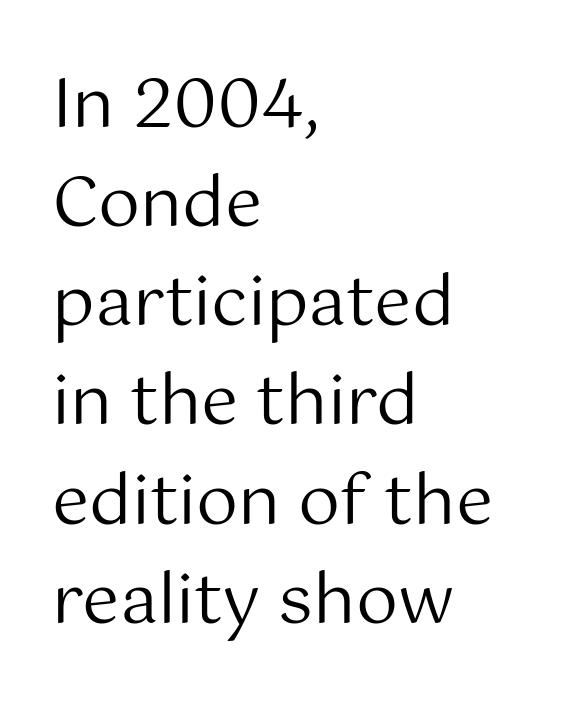
{"serif": "no", "italic": "no", "bold": "no", "weight": "regular", "width": "normal", "stroke_contrast": "medium", "x_height": "medium", "monospaced": "no", "underline": "no", "align": "left", "line_spacing": "normal", "line_spacing_ratio": 1.48, "letter_spacing": "normal", "letter_spacing_em": 0.0, "glyph_px": 67}
